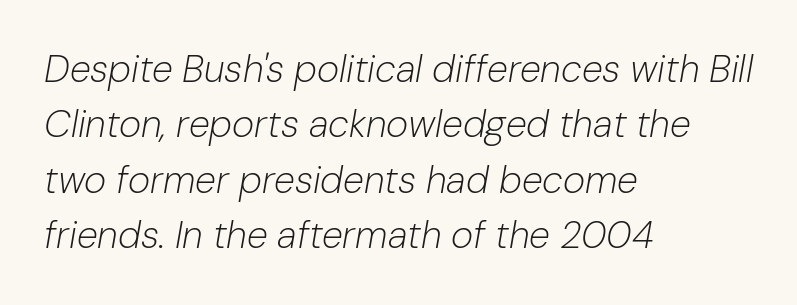
Q: Is the text bold? A: No.
Q: Is the text italic (slanted)? A: Yes, it leans right by about 10 degrees.
Q: Is the text underlined? A: No.
Q: How is the paragraph aligned? A: Left-aligned.
Q: Is the spacing between letters normal or unusually wide? A: Normal.
Q: Is the spacing between lines tight, normal or loose? A: Normal.
Q: Width (condensed, normal, or wide)? A: Normal.
Q: Stroke contrast? A: Low.
Q: x-height? A: Medium.
Q: Monospaced? A: No.
